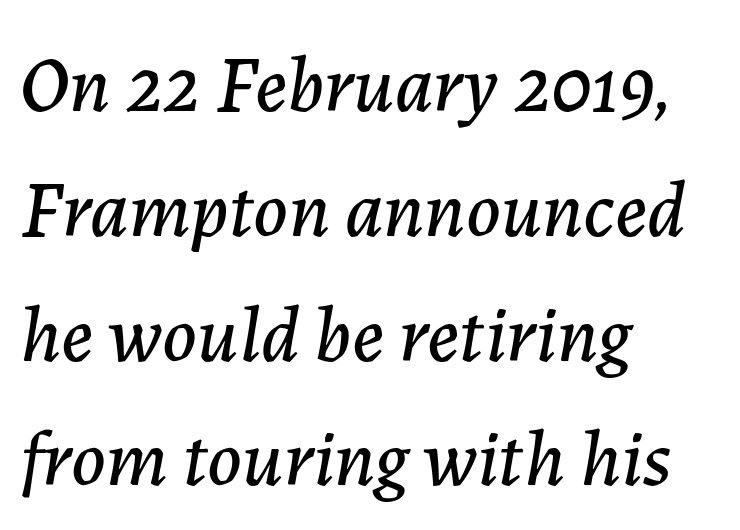
{"italic": "yes", "lean": "right", "slant_degrees": 7, "width": "normal", "stroke_contrast": "low", "x_height": "medium", "monospaced": "no", "underline": "no", "align": "left", "line_spacing": "normal", "line_spacing_ratio": 1.58, "letter_spacing": "normal", "letter_spacing_em": 0.0, "glyph_px": 79}
